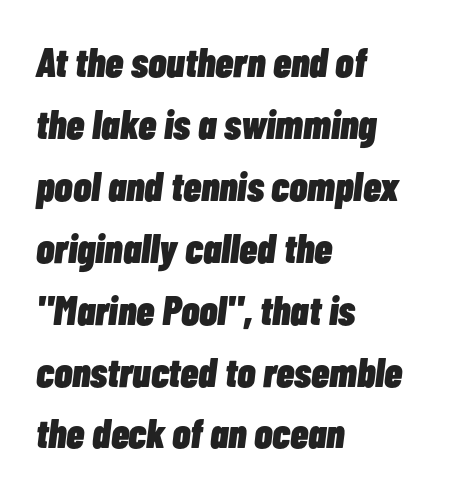
The image shows 41 px heavy, condensed type, italic (leaning right); set left-aligned, normal line spacing (1.51x), normal letter spacing, not underlined; low stroke contrast and a medium x-height.
